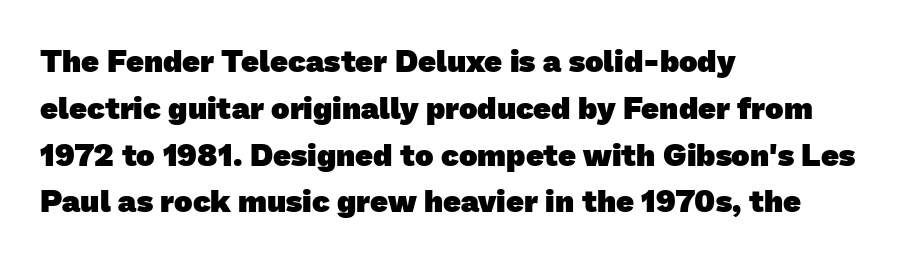
Is the block centered? No — it sits flush against the left margin. This rendering features lettering with no underline. Looks like regular typesetting: each glyph gets only the width it needs. I'd describe the lettering as bold — thick and assertive.
